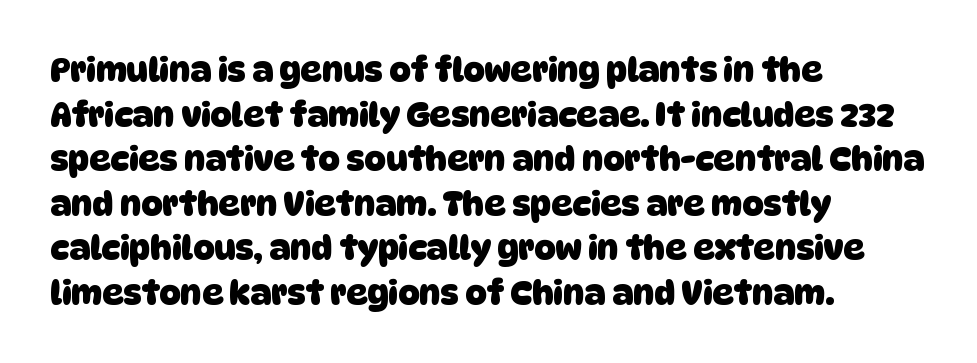
Q: Is the text bold? A: Yes.
Q: Is the typeface a serif or a sans-serif typeface? A: Sans-serif.
Q: Is the text underlined? A: No.
Q: How is the paragraph aligned? A: Left-aligned.
Q: Is the spacing between letters normal or unusually wide? A: Normal.
Q: Is the spacing between lines tight, normal or loose? A: Normal.
Q: Width (condensed, normal, or wide)? A: Normal.
Q: Stroke contrast? A: Low.
Q: x-height? A: Large.
Q: Monospaced? A: No.
